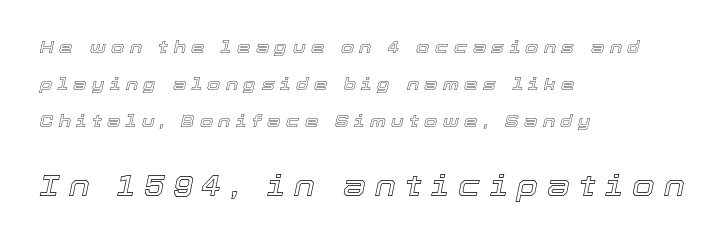
Letter spacing: wide. This sample has the flowing, uneven cadence of proportional lettering. Underline: absent. You could fit nearly another row in the gap between these rows. The specimen reads as italic at a glance.
